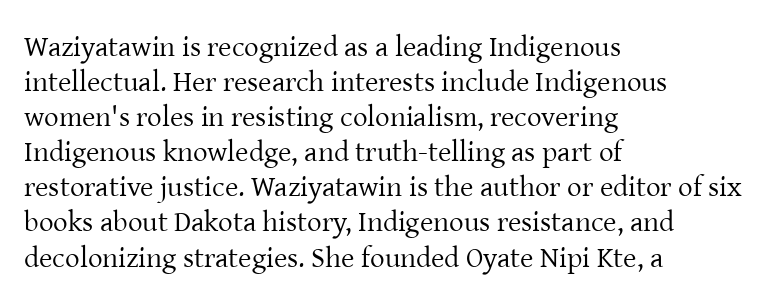
Q: Is the text bold? A: No.
Q: Is the text italic (slanted)? A: No, it is upright.
Q: Is the typeface a serif or a sans-serif typeface? A: Serif.
Q: Is the text underlined? A: No.
Q: How is the paragraph aligned? A: Left-aligned.
Q: Is the spacing between letters normal or unusually wide? A: Normal.
Q: Width (condensed, normal, or wide)? A: Normal.
Q: Stroke contrast? A: Low.
Q: x-height? A: Medium.
Q: Monospaced? A: No.
